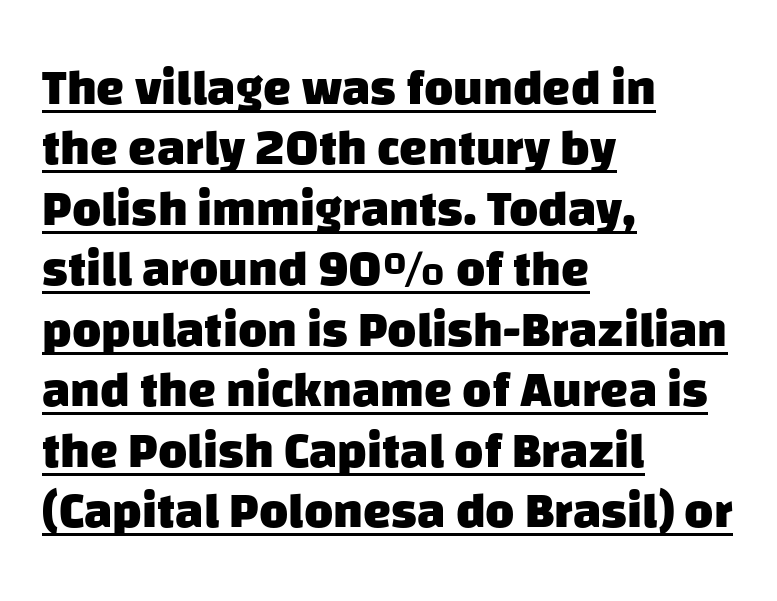
{"serif": "no", "bold": "yes", "weight": "heavy", "width": "normal", "stroke_contrast": "low", "x_height": "large", "monospaced": "no", "underline": "yes", "align": "left", "line_spacing_ratio": 1.21, "letter_spacing": "normal", "letter_spacing_em": 0.0, "glyph_px": 50}
